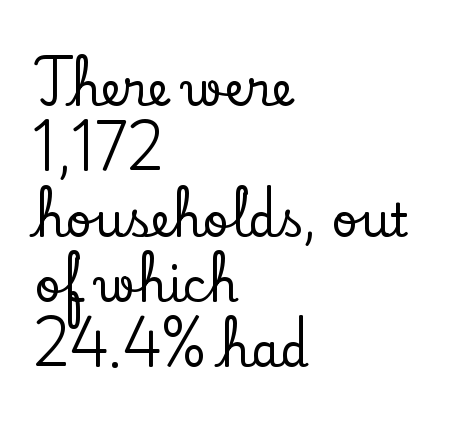
Little horizontal feet cap the strokes, marking this as serif type. What stands out about the letter spacing? Nothing — it is the standard amount. Words float on clear page, feet unadorned. This is the regular roman posture of the typeface. Each letter keeps its own natural width here, so spacing adapts to shape. In CSS terms this would be text-align: left.
